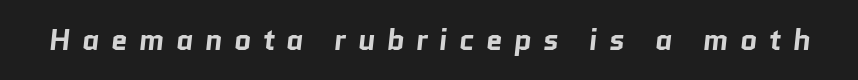
How heavy is the stroke? Heavy — this is a bold. Is the letter spacing exaggerated? Yes — the characters are pushed far apart. Each row of text sits above clean, open space. These lines are composed in type without serifs. Is this a fixed-width face? No — the glyphs have proportional, varying widths.
